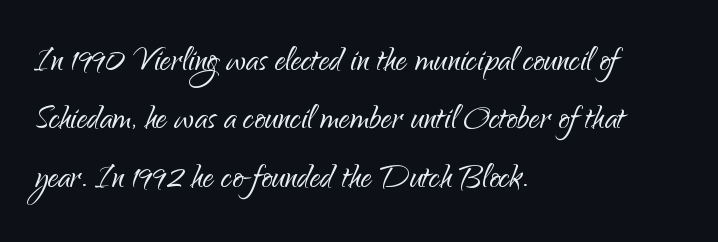
{"serif": "no", "bold": "no", "weight": "light", "width": "normal", "stroke_contrast": "low", "x_height": "small", "monospaced": "no", "underline": "no", "align": "left", "line_spacing": "normal", "line_spacing_ratio": 1.36, "letter_spacing": "normal", "letter_spacing_em": 0.0, "glyph_px": 43}
